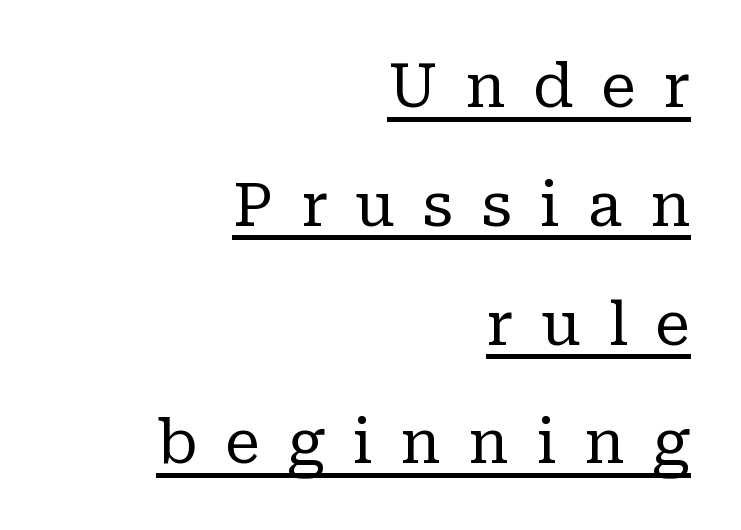
{"serif": "yes", "italic": "no", "bold": "no", "weight": "regular", "width": "normal", "stroke_contrast": "low", "x_height": "medium", "monospaced": "no", "underline": "yes", "align": "right", "line_spacing": "loose", "line_spacing_ratio": 1.98, "letter_spacing": "wide", "letter_spacing_em": 0.46, "glyph_px": 60}
